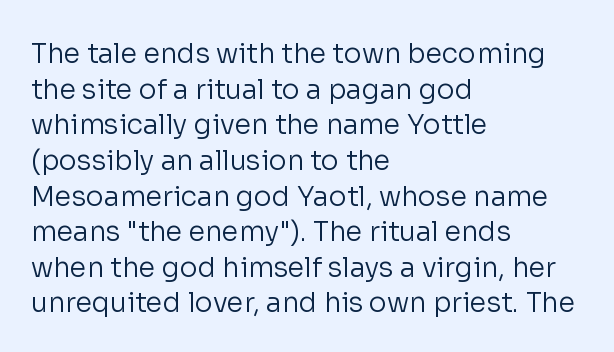
Notice how descenders clear the ascenders below comfortably — that's standard leading. Rule under the text: the space is simply empty. This rendering uses left alignment, leaving the right contour irregular. The type sits square on the baseline with zero lean. The font sits on the lighter half of the weight spectrum, regular included. The gaps between neighbouring characters are ordinary and unremarkable.
